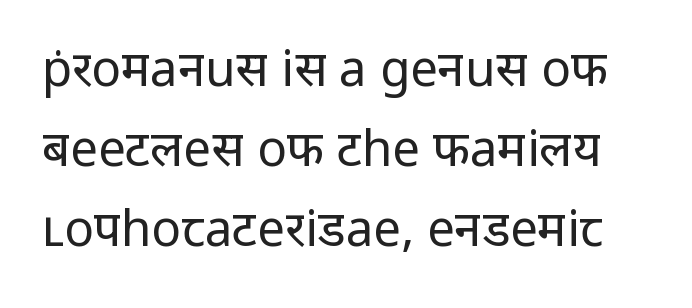
The image shows 49 px regular-weight sans-serif type, upright; set normal line spacing (1.63x), normal letter spacing, not underlined; low stroke contrast and a medium x-height.
